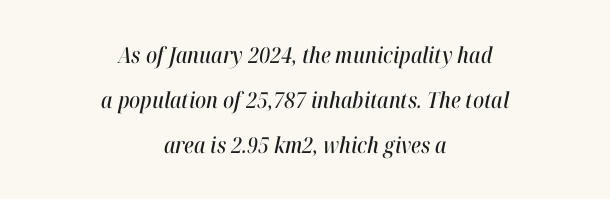
Q: Is the text italic (slanted)? A: Yes, it leans right by about 12 degrees.
Q: Is the text underlined? A: No.
Q: How is the paragraph aligned? A: Centered.
Q: Is the spacing between letters normal or unusually wide? A: Normal.
Q: Is the spacing between lines tight, normal or loose? A: Loose.
